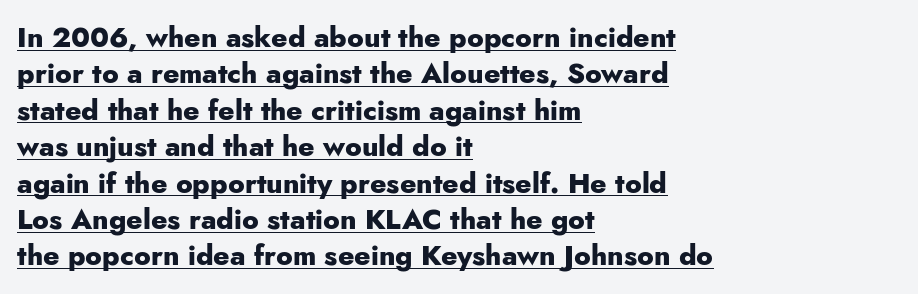
{"serif": "no", "italic": "no", "bold": "yes", "weight": "heavy", "width": "normal", "stroke_contrast": "low", "x_height": "small", "monospaced": "no", "underline": "yes", "align": "left", "line_spacing": "normal", "line_spacing_ratio": 1.3, "letter_spacing": "normal", "letter_spacing_em": 0.0, "glyph_px": 28}
